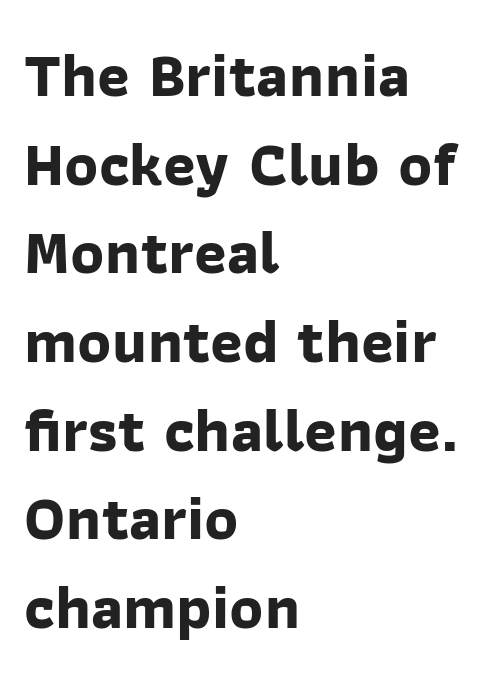
{"serif": "no", "bold": "yes", "weight": "bold", "width": "normal", "stroke_contrast": "low", "x_height": "medium", "monospaced": "no", "underline": "no", "align": "left", "line_spacing": "normal", "line_spacing_ratio": 1.43, "letter_spacing": "normal", "letter_spacing_em": 0.0, "glyph_px": 62}
